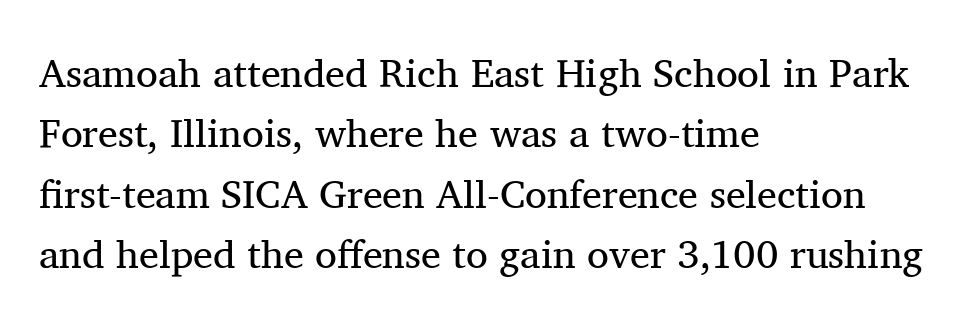
{"serif": "yes", "italic": "no", "bold": "no", "weight": "regular", "width": "normal", "stroke_contrast": "medium", "x_height": "medium", "monospaced": "no", "underline": "no", "align": "left", "line_spacing": "normal", "line_spacing_ratio": 1.51, "letter_spacing": "normal", "letter_spacing_em": 0.0, "glyph_px": 40}
